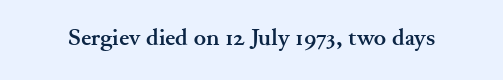
Q: Is the text bold? A: Yes.
Q: Is the text italic (slanted)? A: No, it is upright.
Q: Is the text underlined? A: No.
Q: Is the spacing between letters normal or unusually wide? A: Normal.
